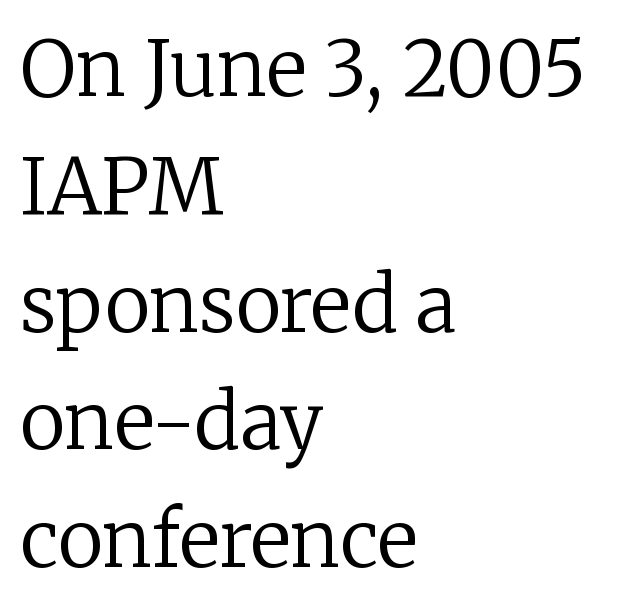
Q: Is the text bold? A: No.
Q: Is the text italic (slanted)? A: No, it is upright.
Q: Is the typeface a serif or a sans-serif typeface? A: Serif.
Q: Is the text underlined? A: No.
Q: How is the paragraph aligned? A: Left-aligned.
Q: Is the spacing between letters normal or unusually wide? A: Normal.
Q: Is the spacing between lines tight, normal or loose? A: Normal.
Q: Width (condensed, normal, or wide)? A: Normal.
Q: Stroke contrast? A: Low.
Q: x-height? A: Medium.
Q: Monospaced? A: No.
